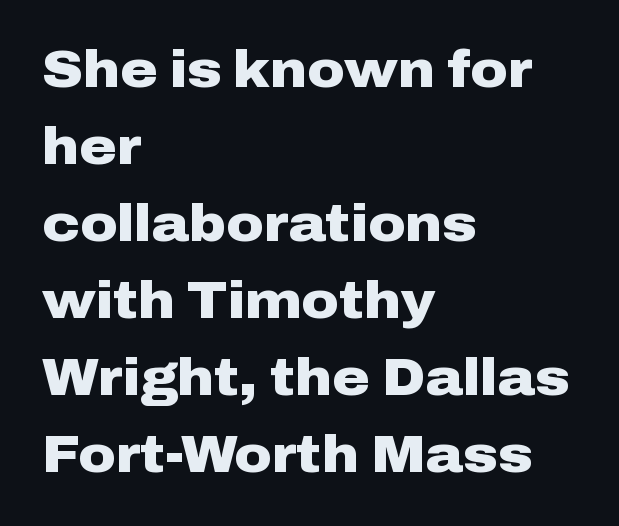
Do the characters align in a grid? No, the font is proportional. Descenders are the only things crossing below the line. Check where the strokes stop: nothing finishes them off — pure sans. Look at the tracking — it's just the regular setting, nothing added. The rag falls on the right side of this text block.
